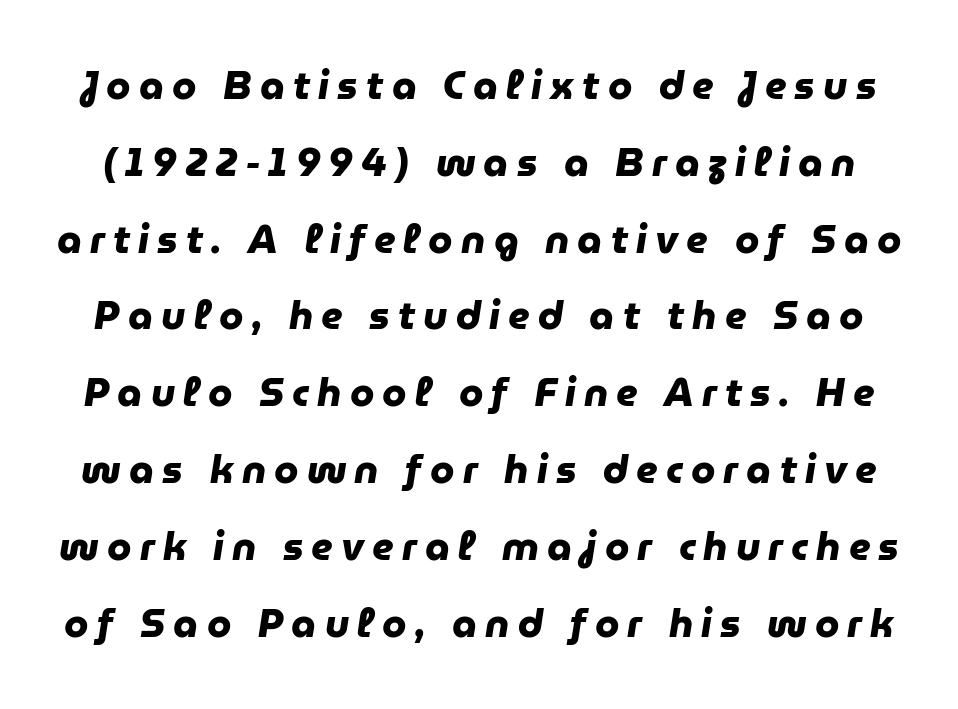
Q: Is the text bold? A: Yes.
Q: Is the typeface a serif or a sans-serif typeface? A: Sans-serif.
Q: Is the text underlined? A: No.
Q: Is the spacing between letters normal or unusually wide? A: Unusually wide.
Q: Is the spacing between lines tight, normal or loose? A: Loose.
Q: Width (condensed, normal, or wide)? A: Normal.
Q: Stroke contrast? A: Low.
Q: x-height? A: Medium.
Q: Monospaced? A: No.
